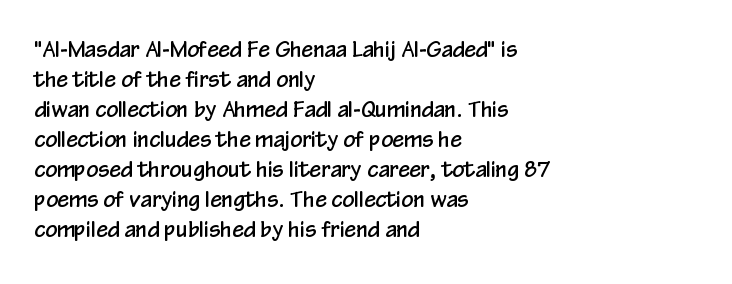
The gaps between neighbouring characters are ordinary and unremarkable. This rendering uses left alignment, leaving the right contour irregular. Horizontal bands of white between lines are of average thickness. The strip under each line holds only bare page. It's the straight-up-and-down kind of type.
